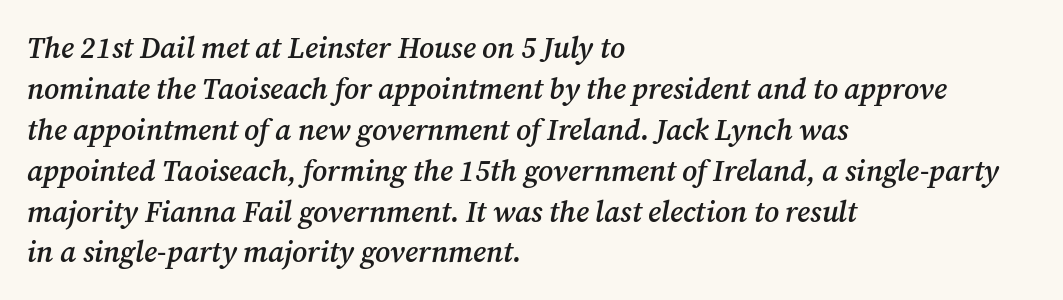
Q: Is the text bold? A: Semi-bold.
Q: Is the text italic (slanted)? A: Yes, it leans right by about 12 degrees.
Q: Is the typeface a serif or a sans-serif typeface? A: Serif.
Q: Is the text underlined? A: No.
Q: How is the paragraph aligned? A: Left-aligned.
Q: Is the spacing between letters normal or unusually wide? A: Normal.
Q: Is the spacing between lines tight, normal or loose? A: Normal.
Q: Width (condensed, normal, or wide)? A: Normal.
Q: Stroke contrast? A: Medium.
Q: x-height? A: Medium.
Q: Monospaced? A: No.
